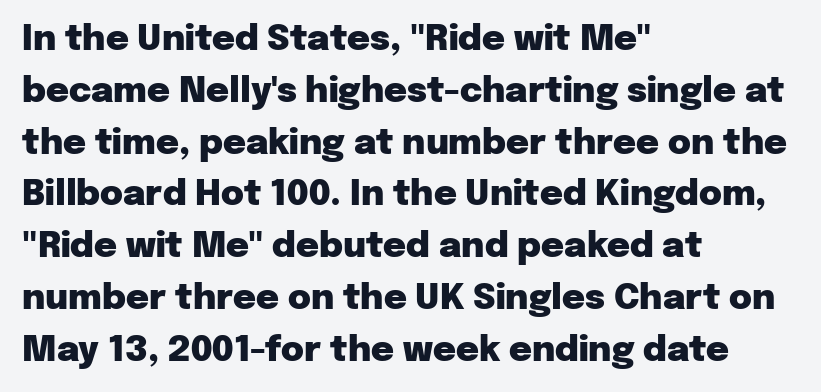
If you drew a ruler down the left edge, every line would touch it. A full-strength bold gives these letters their thick strokes. These lines are composed in type without serifs. Just letters on the line, the space beneath them empty. Leading: standard. Caption: standard tracking, unaltered.
